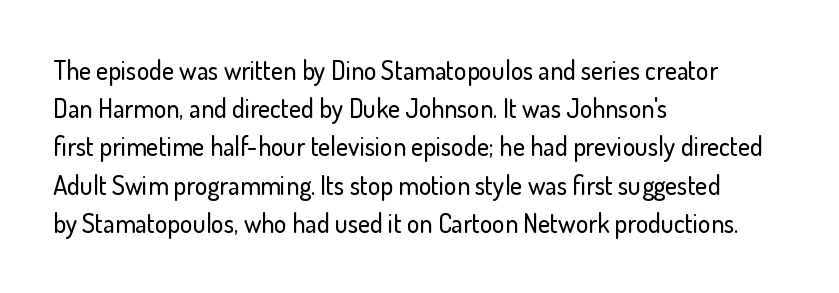
Q: Is the text italic (slanted)? A: No, it is upright.
Q: Is the text underlined? A: No.
Q: How is the paragraph aligned? A: Left-aligned.
Q: Is the spacing between letters normal or unusually wide? A: Normal.
Q: Is the spacing between lines tight, normal or loose? A: Normal.
